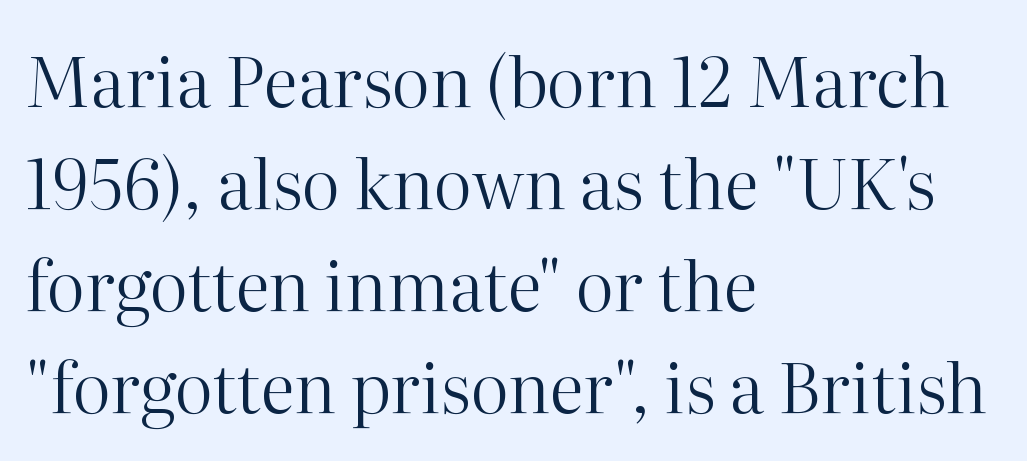
{"serif": "yes", "italic": "no", "bold": "no", "weight": "regular", "width": "normal", "stroke_contrast": "high", "x_height": "medium", "monospaced": "no", "underline": "no", "align": "left", "line_spacing": "normal", "line_spacing_ratio": 1.48, "letter_spacing": "normal", "letter_spacing_em": 0.0, "glyph_px": 69}
